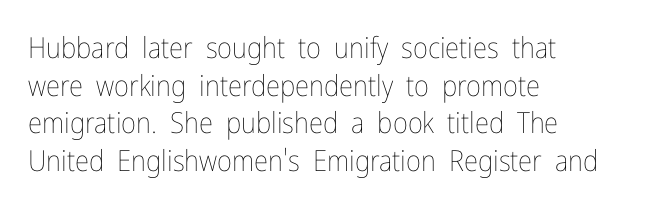
{"italic": "no", "bold": "no", "weight": "thin", "width": "condensed", "stroke_contrast": "low", "x_height": "medium", "monospaced": "no", "underline": "no", "align": "left", "line_spacing": "normal", "line_spacing_ratio": 1.3, "letter_spacing": "normal", "letter_spacing_em": 0.0, "glyph_px": 29}
